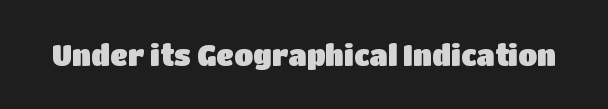
Glyph-to-glyph distance matches everyday printed text. Character widths vary here, with narrow letters taking less room than wide ones. Serif or sans? Sans — the stroke terminals are bare. Type without underlining. A typesetter would mark this as roman, not italic.
